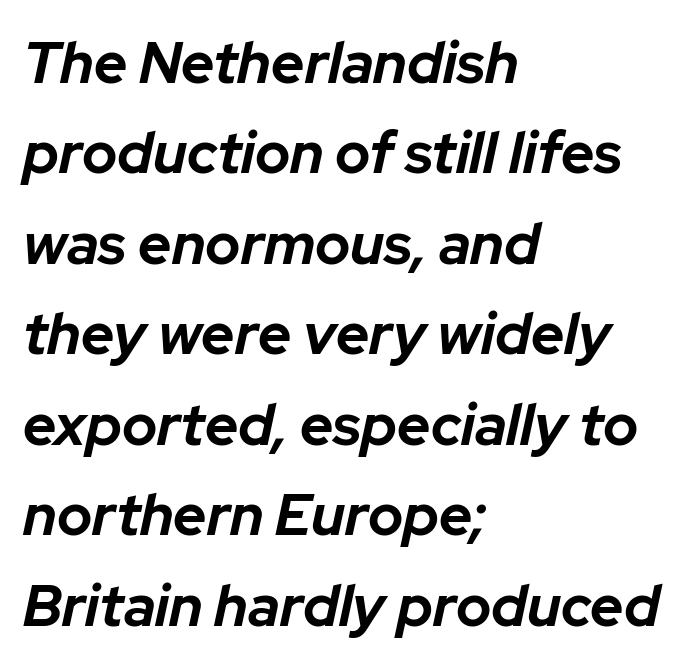
Q: Is the text bold? A: Yes.
Q: Is the text italic (slanted)? A: Yes, it leans right by about 12 degrees.
Q: Is the text underlined? A: No.
Q: How is the paragraph aligned? A: Left-aligned.
Q: Is the spacing between letters normal or unusually wide? A: Normal.
Q: Is the spacing between lines tight, normal or loose? A: Normal.
Q: Width (condensed, normal, or wide)? A: Normal.
Q: Stroke contrast? A: Low.
Q: x-height? A: Medium.
Q: Monospaced? A: No.
